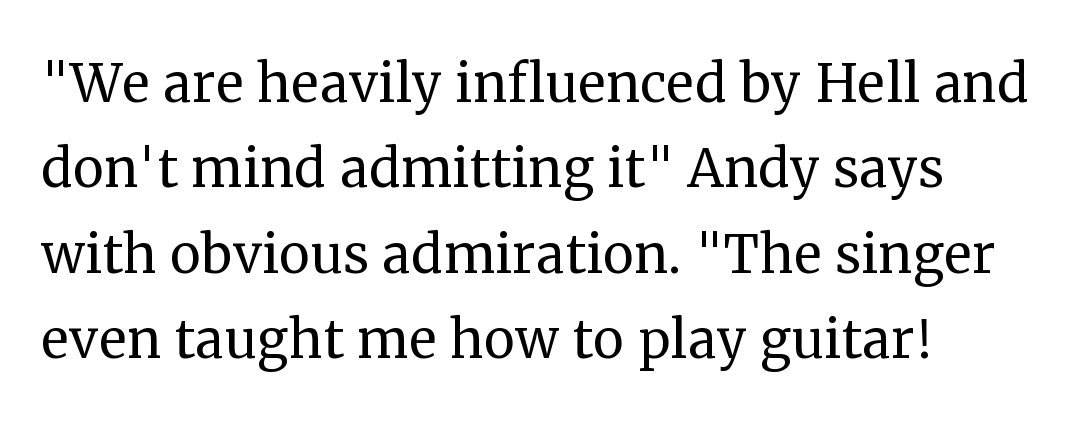
Q: Is the text bold? A: No.
Q: Is the text italic (slanted)? A: No, it is upright.
Q: Is the typeface a serif or a sans-serif typeface? A: Serif.
Q: Is the text underlined? A: No.
Q: How is the paragraph aligned? A: Left-aligned.
Q: Is the spacing between letters normal or unusually wide? A: Normal.
Q: Width (condensed, normal, or wide)? A: Normal.
Q: Stroke contrast? A: Medium.
Q: x-height? A: Medium.
Q: Monospaced? A: No.
